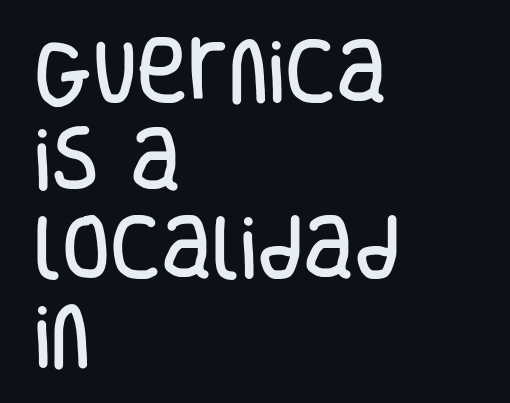
The image shows 70 px condensed sans-serif type, upright; set left-aligned, normal line spacing (1.26x), normal letter spacing, not underlined; low stroke contrast and a large x-height.
